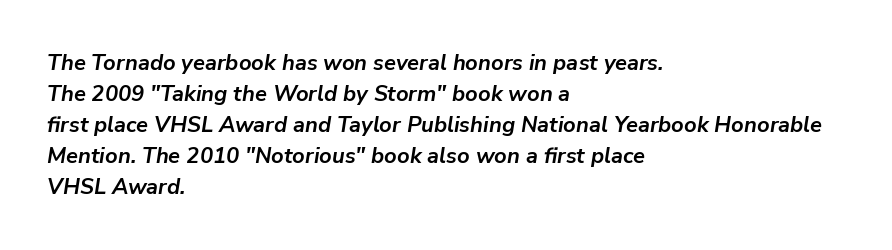
Letter spacing: default. This rendering features lettering with no underline. The whole block is typeset with a tilt. Students, observe: this is what conventionally led text looks like.
